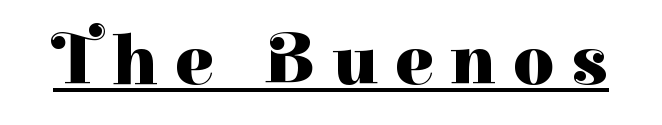
Q: Is the text bold? A: Yes.
Q: Is the text italic (slanted)? A: No, it is upright.
Q: Is the typeface a serif or a sans-serif typeface? A: Serif.
Q: Is the text underlined? A: Yes.
Q: Is the spacing between letters normal or unusually wide? A: Unusually wide.
Q: Width (condensed, normal, or wide)? A: Normal.
Q: Stroke contrast? A: High.
Q: x-height? A: Medium.
Q: Monospaced? A: No.
